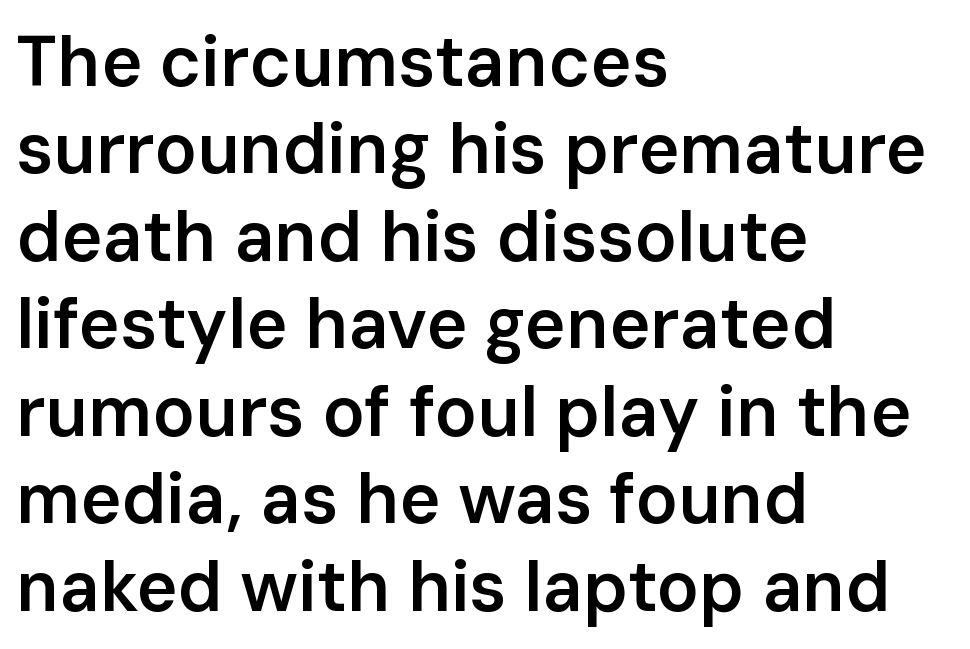
The image shows 70 px semibold sans-serif type, upright; set left-aligned, normal line spacing (1.25x), normal letter spacing, not underlined; low stroke contrast and a medium x-height.
